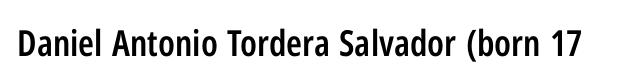
{"serif": "no", "italic": "no", "bold": "semi", "weight": "semibold", "width": "condensed", "stroke_contrast": "low", "x_height": "medium", "monospaced": "no", "underline": "no", "letter_spacing": "normal", "letter_spacing_em": 0.0, "glyph_px": 36}
